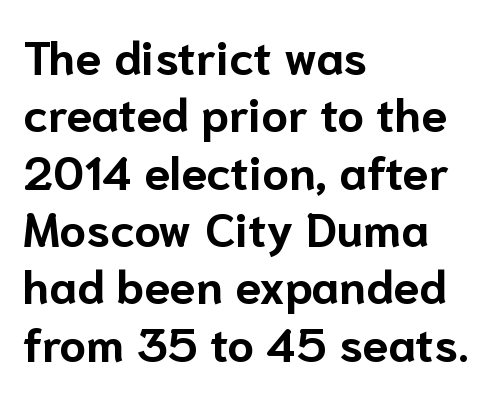
{"serif": "no", "italic": "no", "bold": "yes", "weight": "bold", "width": "normal", "stroke_contrast": "low", "x_height": "medium", "monospaced": "no", "underline": "no", "align": "left", "line_spacing_ratio": 1.22, "letter_spacing": "normal", "letter_spacing_em": 0.0, "glyph_px": 47}
